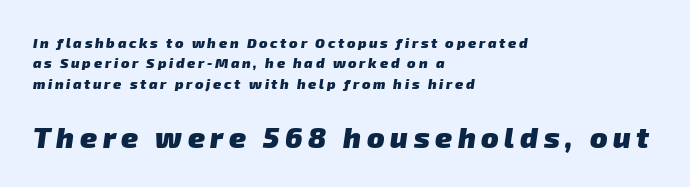
Are there feet on the stems? There aren't — it's a sans. Quick note: interline space is typical. Just letters on the line, the space beneath them empty. Look at the glyph heights: the lower group is clearly the bigger setting. Is the type bold? Yes — the strokes are clearly thick and heavy.
